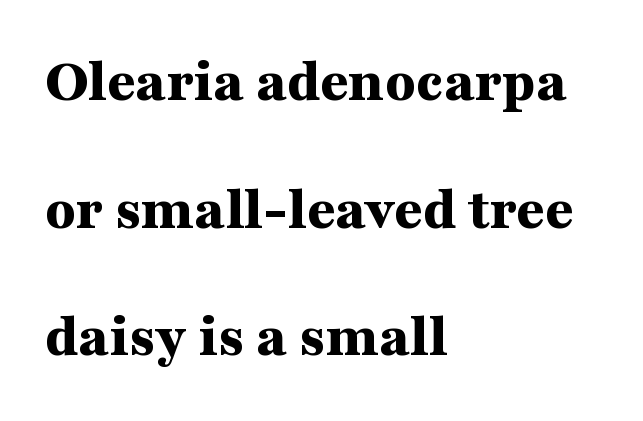
The image shows 62 px bold, wide serif type, upright; set left-aligned, loose line spacing (2.06x), normal letter spacing, not underlined; medium stroke contrast and a medium x-height.
